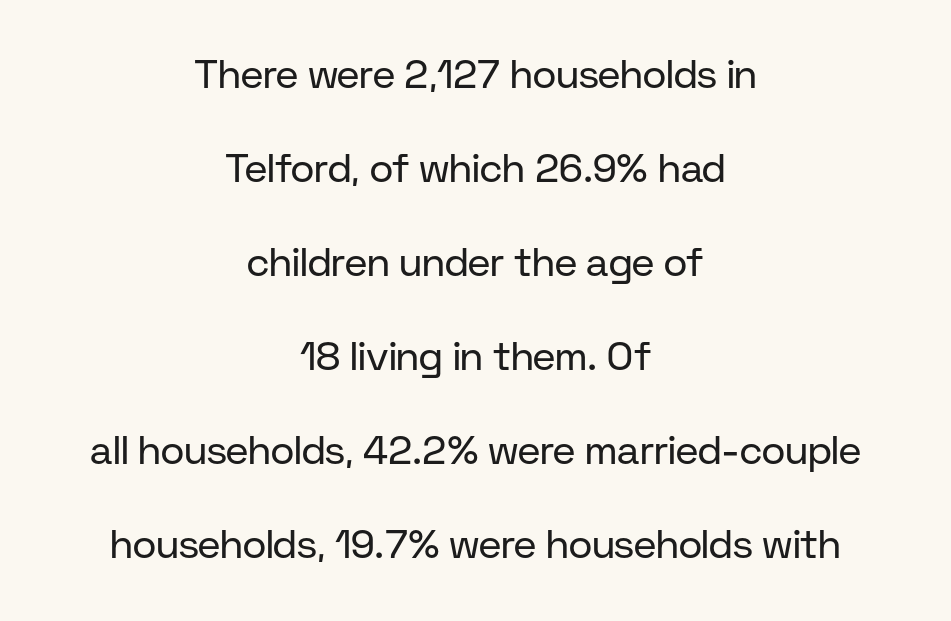
{"serif": "no", "italic": "no", "bold": "no", "weight": "regular", "width": "normal", "stroke_contrast": "low", "x_height": "medium", "monospaced": "no", "underline": "no", "align": "center", "line_spacing": "loose", "line_spacing_ratio": 2.35, "letter_spacing": "normal", "letter_spacing_em": 0.0, "glyph_px": 40}
